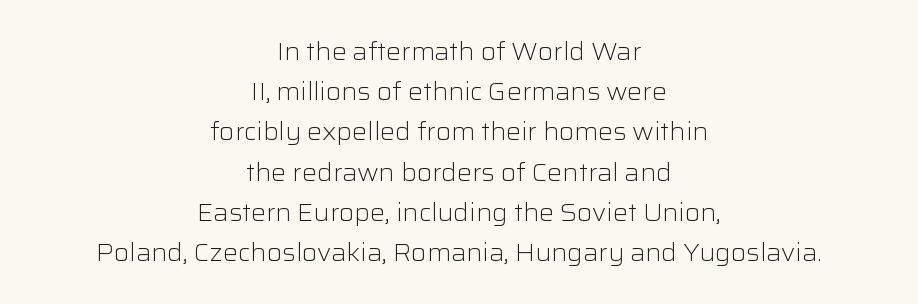
Q: Is the text bold? A: No.
Q: Is the text italic (slanted)? A: No, it is upright.
Q: Is the text underlined? A: No.
Q: How is the paragraph aligned? A: Centered.
Q: Is the spacing between letters normal or unusually wide? A: Normal.
Q: Is the spacing between lines tight, normal or loose? A: Normal.
